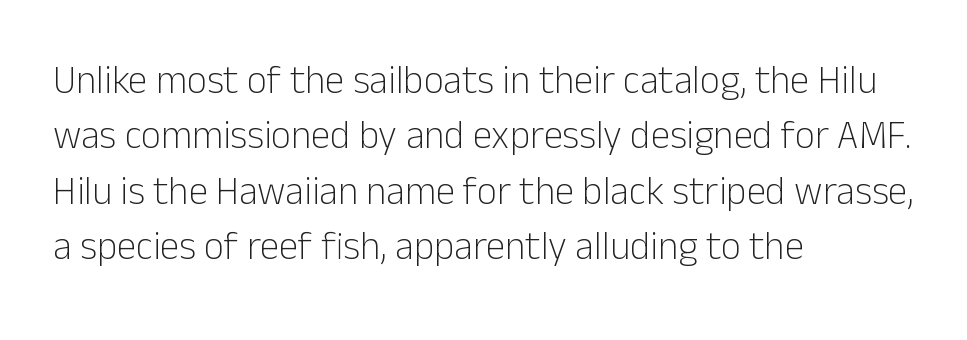
Q: Is the text bold? A: No.
Q: Is the text italic (slanted)? A: No, it is upright.
Q: Is the typeface a serif or a sans-serif typeface? A: Sans-serif.
Q: Is the text underlined? A: No.
Q: How is the paragraph aligned? A: Left-aligned.
Q: Is the spacing between letters normal or unusually wide? A: Normal.
Q: Is the spacing between lines tight, normal or loose? A: Normal.
Q: Width (condensed, normal, or wide)? A: Normal.
Q: Stroke contrast? A: Low.
Q: x-height? A: Medium.
Q: Monospaced? A: No.
